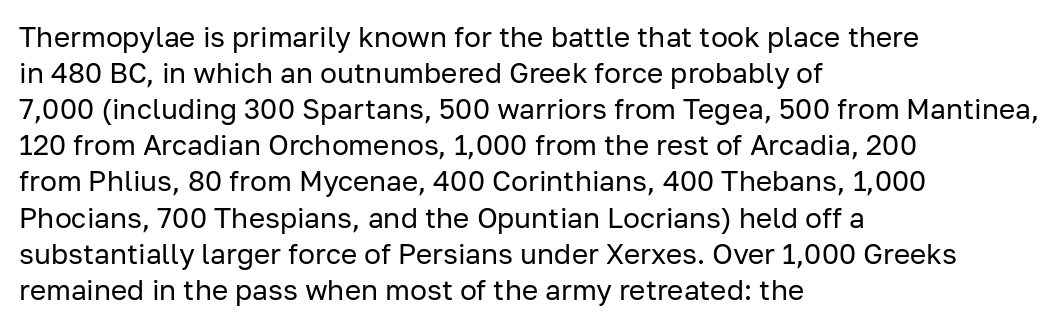
The image shows 28 px regular-weight sans-serif type, upright; set left-aligned, normal line spacing (1.29x), normal letter spacing, not underlined; low stroke contrast and a medium x-height.
